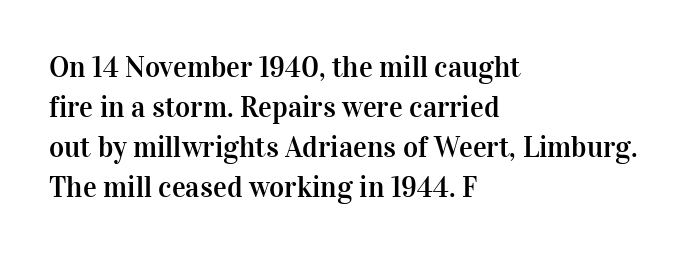
The image shows 29 px serif type, upright; set left-aligned, normal line spacing (1.38x), normal letter spacing, not underlined; high stroke contrast and a medium x-height.
